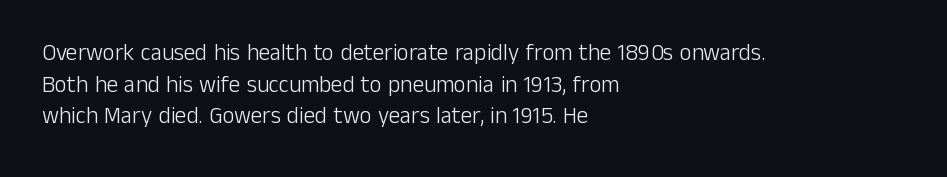
Q: Is the text bold? A: No.
Q: Is the text italic (slanted)? A: No, it is upright.
Q: Is the text underlined? A: No.
Q: How is the paragraph aligned? A: Left-aligned.
Q: Is the spacing between letters normal or unusually wide? A: Normal.
Q: Is the spacing between lines tight, normal or loose? A: Normal.
